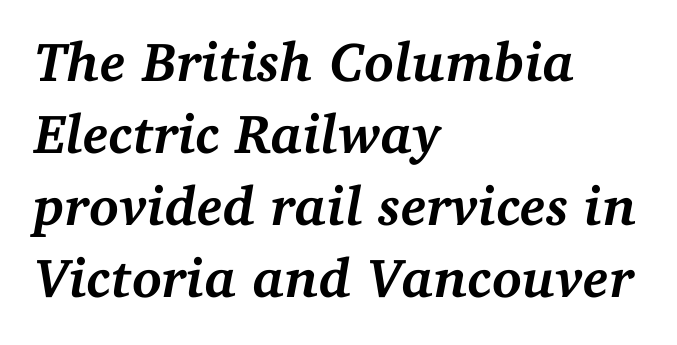
Q: Is the text bold? A: Yes.
Q: Is the text italic (slanted)? A: Yes, it leans right by about 11 degrees.
Q: Is the typeface a serif or a sans-serif typeface? A: Serif.
Q: Is the text underlined? A: No.
Q: How is the paragraph aligned? A: Left-aligned.
Q: Is the spacing between letters normal or unusually wide? A: Normal.
Q: Is the spacing between lines tight, normal or loose? A: Normal.
Q: Width (condensed, normal, or wide)? A: Normal.
Q: Stroke contrast? A: Medium.
Q: x-height? A: Medium.
Q: Monospaced? A: No.
